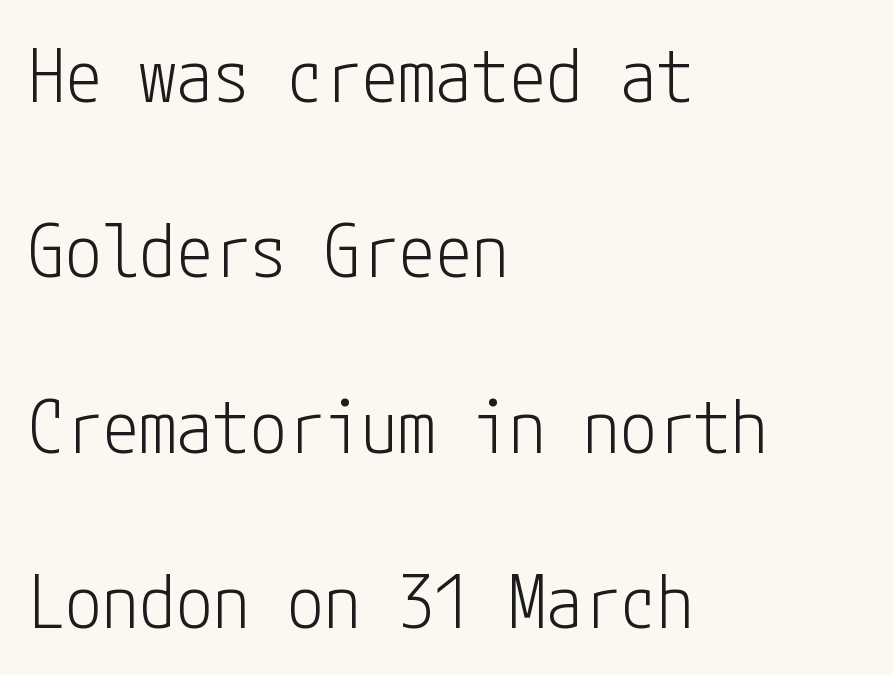
The image shows 74 px light, condensed sans-serif type, upright; set left-aligned, loose line spacing (2.37x), normal letter spacing, not underlined; low stroke contrast and a medium x-height.
